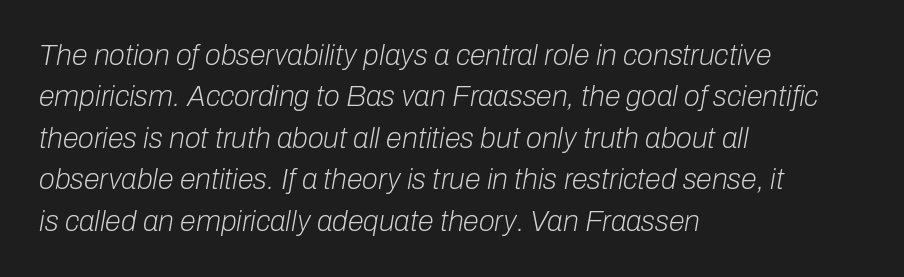
The image shows 29 px light type, italic (leaning right); set left-aligned, normal line spacing (1.43x), normal letter spacing, not underlined; low stroke contrast and a medium x-height.
